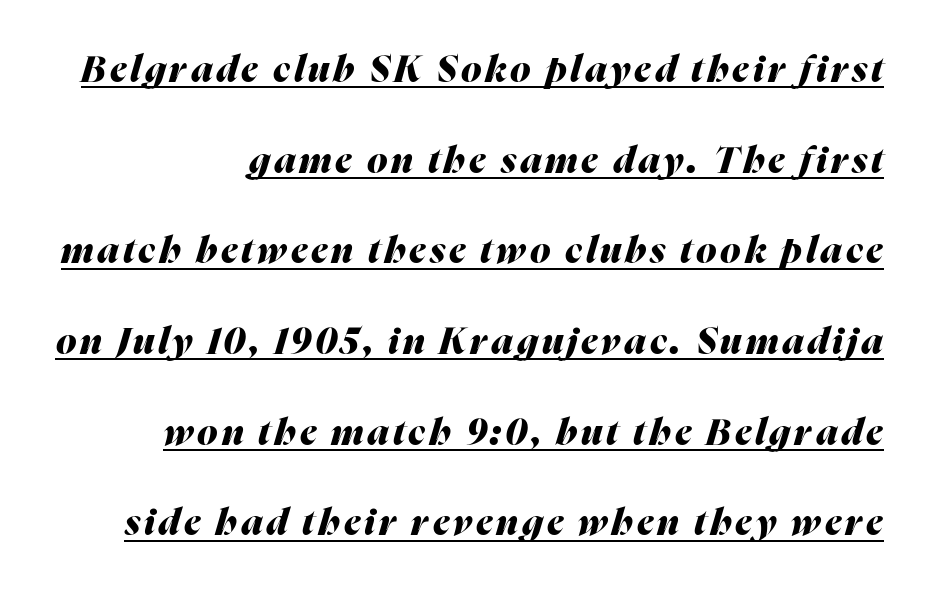
The image shows 37 px heavy type, italic (leaning right); set right-aligned, loose line spacing (2.45x), underlined; medium stroke contrast and a medium x-height.
